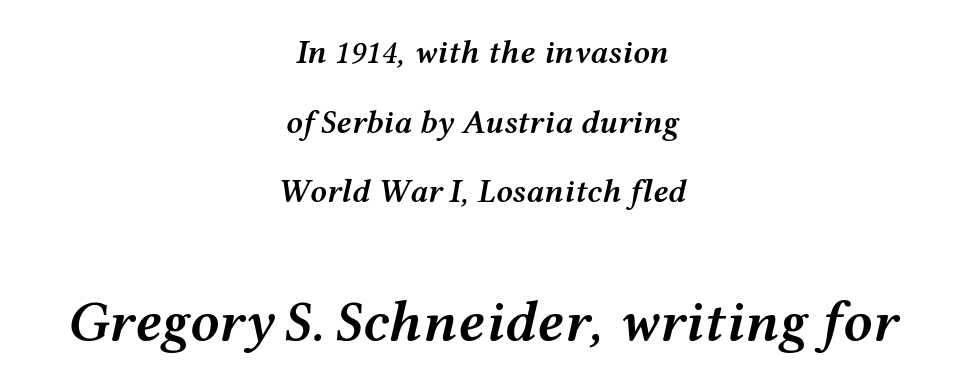
Quick note: underline off. Slanted lettering throughout. Alignment: centered. These lines stand farther apart than default settings would place them.
